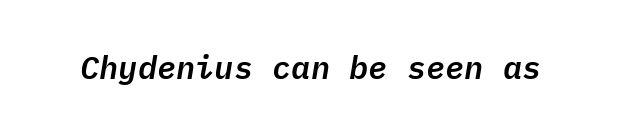
{"italic": "yes", "lean": "right", "slant_degrees": 9, "width": "normal", "stroke_contrast": "low", "x_height": "medium", "monospaced": "yes", "underline": "no", "letter_spacing": "normal", "letter_spacing_em": 0.0, "glyph_px": 32}
